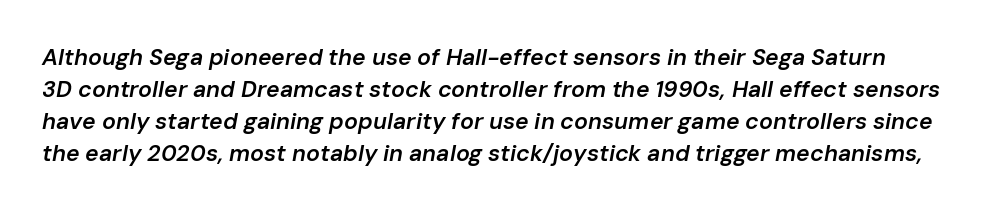
A typesetter would call this leading conventional body-copy spacing. Stroke thickness is moderately raised; the sample reads as semibold. Letters rest on an invisible, unmarked baseline. Italic? Definitely — the glyphs are oblique. The line texture is even and compact thanks to regular tracking.
